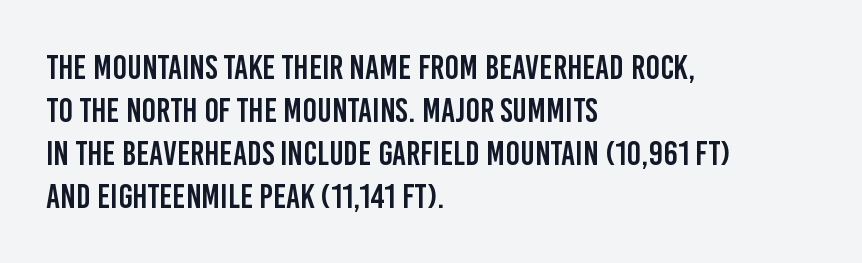
The image shows 34 px condensed sans-serif type, upright; set left-aligned, normal line spacing (1.26x), normal letter spacing, not underlined; low stroke contrast and a large x-height.
